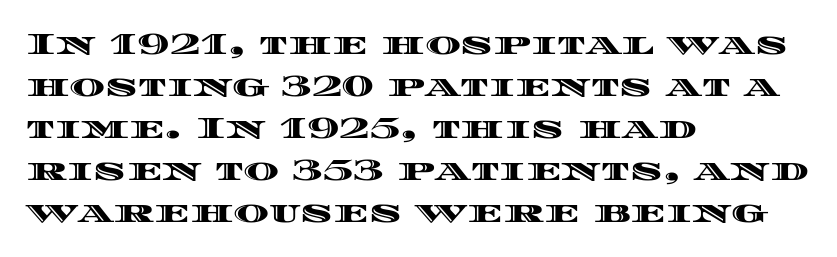
These lines are rendered in a variable-pitch font. These lines stack with their left ends in a neat column. Line spacing here is normal. These lines were composed using upright roman letters. No word sits above an underline.
